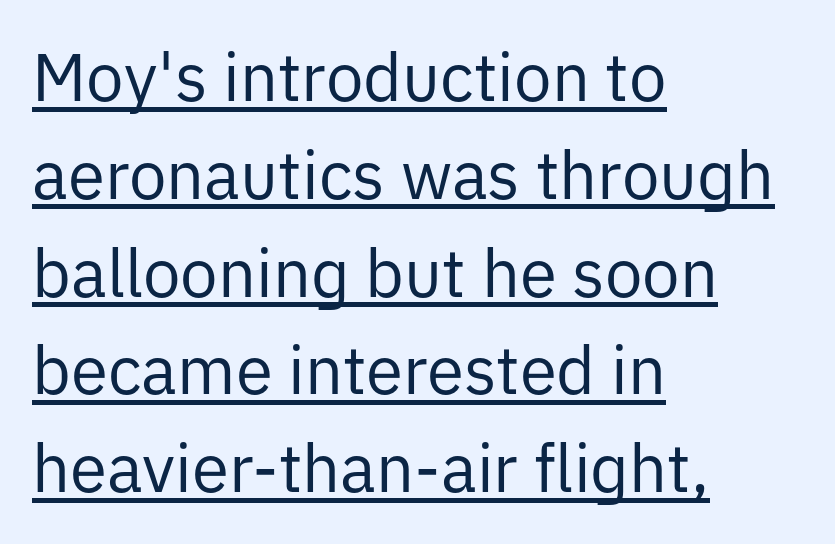
The image shows 67 px regular-weight sans-serif type, upright; set left-aligned, normal line spacing (1.46x), normal letter spacing, underlined; low stroke contrast and a medium x-height.
